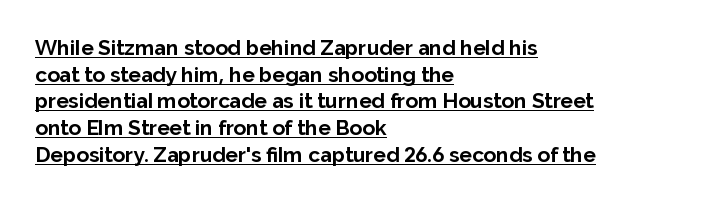
Q: Is the text bold? A: Yes.
Q: Is the text italic (slanted)? A: No, it is upright.
Q: Is the text underlined? A: Yes.
Q: How is the paragraph aligned? A: Left-aligned.
Q: Is the spacing between letters normal or unusually wide? A: Normal.
Q: Is the spacing between lines tight, normal or loose? A: Normal.
